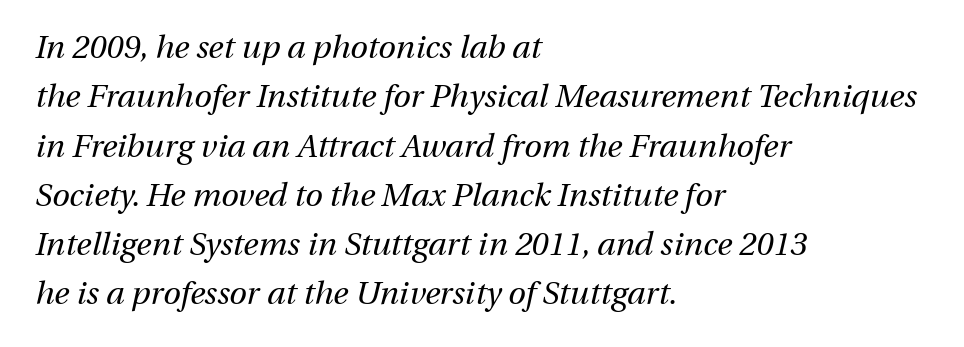
{"italic": "yes", "lean": "right", "slant_degrees": 13, "bold": "no", "weight": "regular", "width": "normal", "stroke_contrast": "medium", "x_height": "medium", "monospaced": "no", "underline": "no", "align": "left", "line_spacing": "normal", "line_spacing_ratio": 1.54, "letter_spacing": "normal", "letter_spacing_em": 0.0, "glyph_px": 32}
